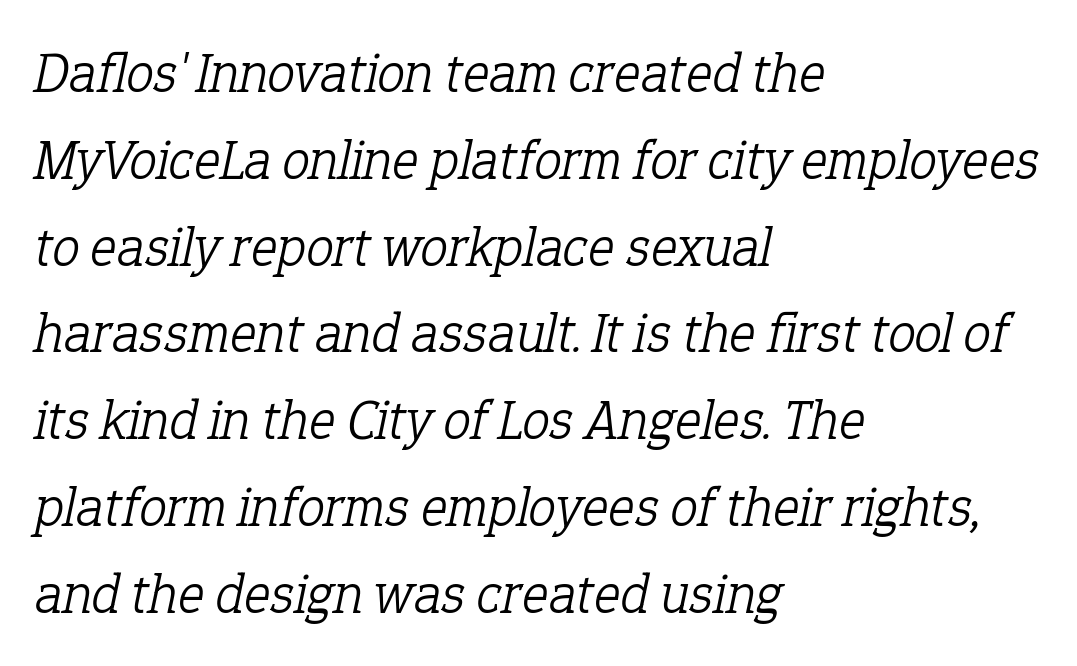
A typesetter would call this zero additional tracking. A typesetter would label this face a serif. The rendering uses natural spacing where letterforms have individual widths. These lines were composed using italics. On a weight scale, this lands at 450 or below.
